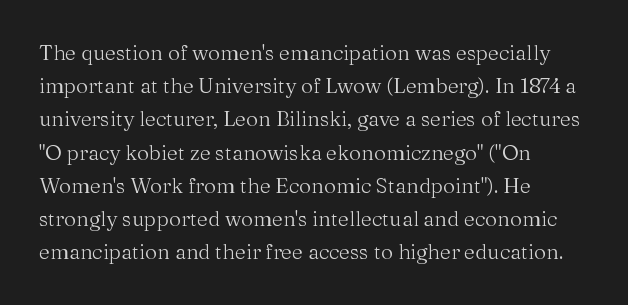
The image shows 21 px text type, upright; set left-aligned, normal line spacing (1.58x), normal letter spacing, not underlined.
